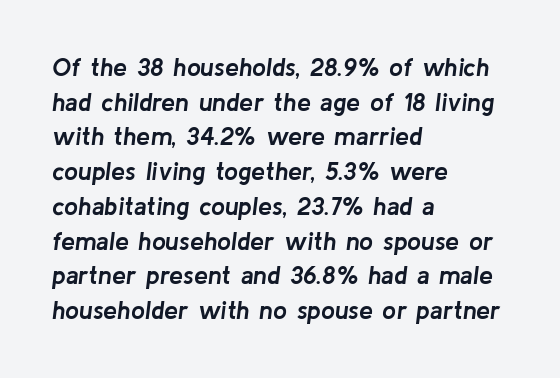
The passage shown is emphatically bold. Does the lettering tilt? It does — this is italic. Regular leading. Decoration check: the copy has no underline. Spacing between characters is what you'd get straight out of the box.
